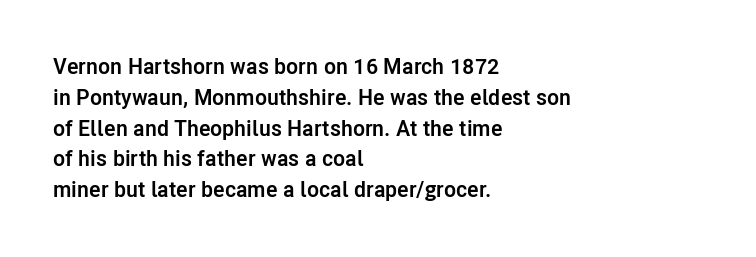
The image shows 22 px bold type, upright; set left-aligned, normal line spacing (1.4x), normal letter spacing, not underlined.
